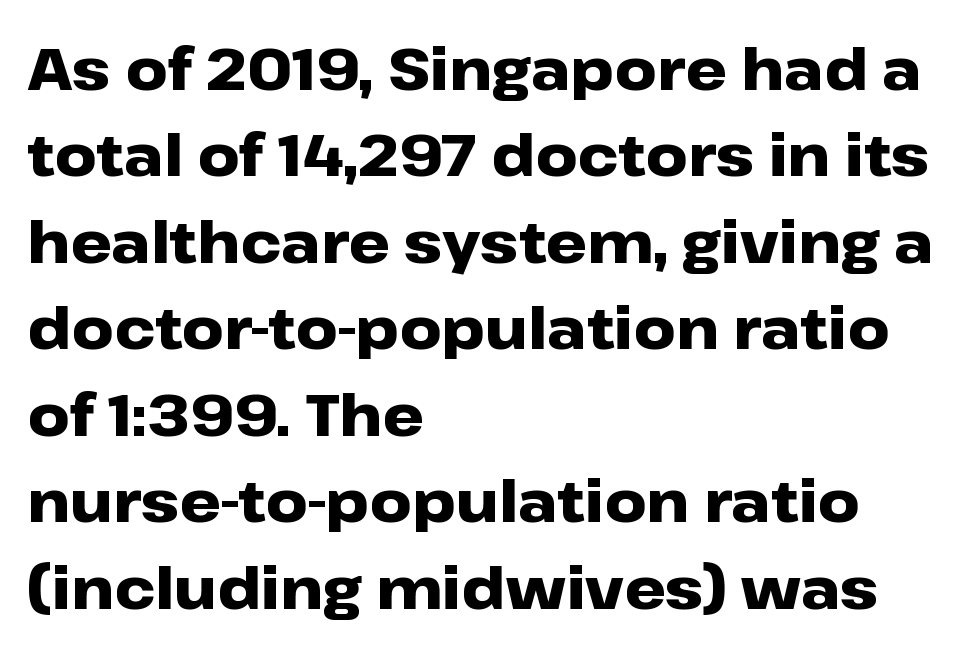
The image shows 58 px heavy, wide sans-serif type, upright; set left-aligned, normal line spacing (1.49x), normal letter spacing, not underlined; low stroke contrast and a medium x-height.
